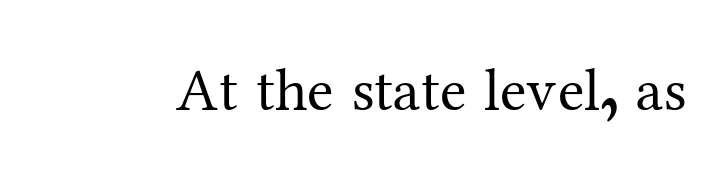
Just letters on the line, the space beneath them empty. You can tell from the footed stems that serif type was used. Each letter keeps its own natural width here, so spacing adapts to shape. In terms of letterspacing, this is plain default setting. The type sits square on the baseline with zero lean.
